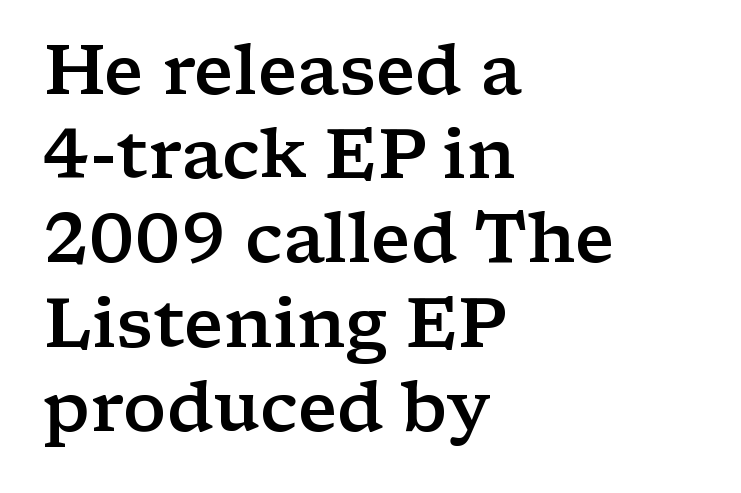
The area under the type is left untouched. A somewhat darkened texture: the type is semibold rather than bold. Ordinary non-slanted type is in use. The face used here is seriffed, in the tradition of book romans.
